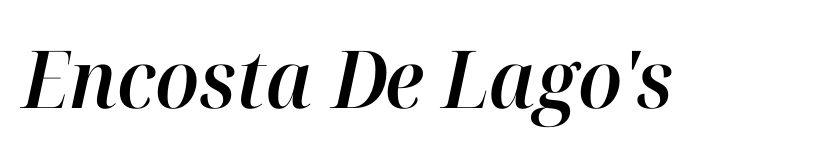
Q: Is the text italic (slanted)? A: Yes, it leans right by about 12 degrees.
Q: Is the text underlined? A: No.
Q: Is the spacing between letters normal or unusually wide? A: Normal.
Q: Width (condensed, normal, or wide)? A: Normal.
Q: Stroke contrast? A: High.
Q: x-height? A: Medium.
Q: Monospaced? A: No.
